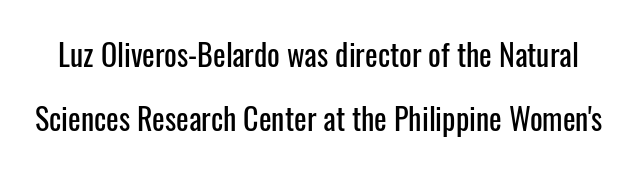
Standard letterfit; no display-style spreading of the glyphs. Only glyphs here, with clear space below each row. Unlike a traditional serif, this face leaves its strokes unadorned. Posture: straight, roman, zero tilt. Does the leading feel generous? Absolutely, it's lavish. The letters advance in unequal steps, a hallmark of proportional type.
